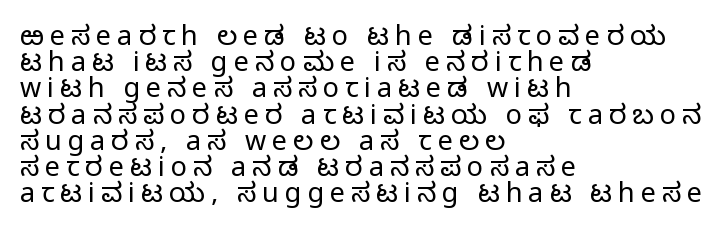
Q: Is the text bold? A: No.
Q: Is the text italic (slanted)? A: No, it is upright.
Q: Is the text underlined? A: No.
Q: How is the paragraph aligned? A: Left-aligned.
Q: Is the spacing between letters normal or unusually wide? A: Unusually wide.
Q: Is the spacing between lines tight, normal or loose? A: Tight.
